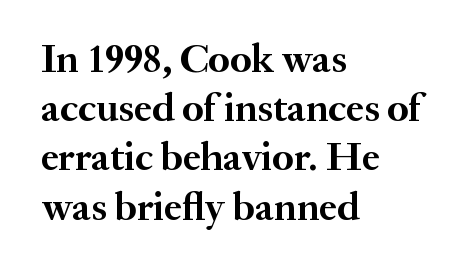
The image shows 40 px semibold serif type, upright; set left-aligned, line spacing 1.23x, normal letter spacing, not underlined; medium stroke contrast and a small x-height.
